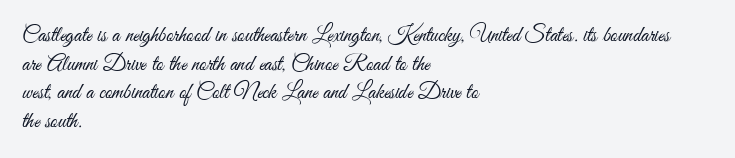
{"bold": "no", "underline": "no", "align": "left", "line_spacing": "normal", "line_spacing_ratio": 1.3, "letter_spacing": "normal", "letter_spacing_em": 0.0, "glyph_px": 22}
